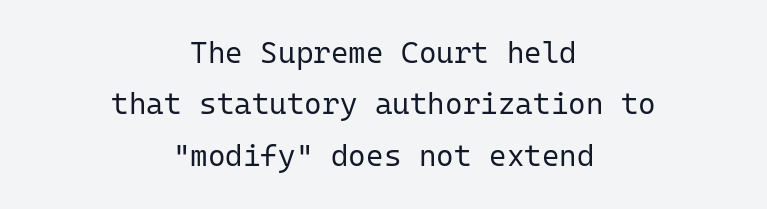
Q: Is the text bold? A: No.
Q: Is the text italic (slanted)? A: No, it is upright.
Q: Is the typeface a serif or a sans-serif typeface? A: Sans-serif.
Q: Is the text underlined? A: No.
Q: How is the paragraph aligned? A: Centered.
Q: Is the spacing between letters normal or unusually wide? A: Normal.
Q: Width (condensed, normal, or wide)? A: Normal.
Q: Stroke contrast? A: Low.
Q: x-height? A: Medium.
Q: Monospaced? A: Yes.
